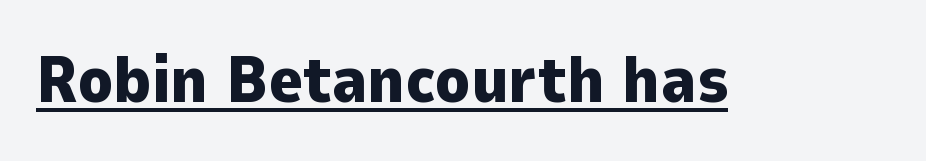
Q: Is the text bold? A: Yes.
Q: Is the text italic (slanted)? A: No, it is upright.
Q: Is the typeface a serif or a sans-serif typeface? A: Sans-serif.
Q: Is the text underlined? A: Yes.
Q: Is the spacing between letters normal or unusually wide? A: Normal.
Q: Width (condensed, normal, or wide)? A: Normal.
Q: Stroke contrast? A: Low.
Q: x-height? A: Medium.
Q: Monospaced? A: No.
